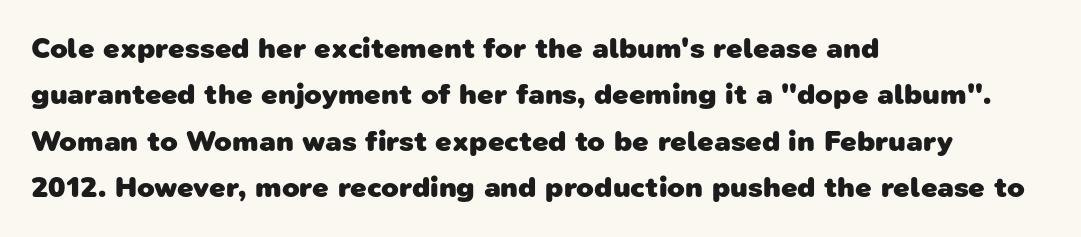
The image shows 29 px heavy sans-serif type; set left-aligned, normal line spacing (1.6x), normal letter spacing, not underlined; low stroke contrast and a medium x-height.
